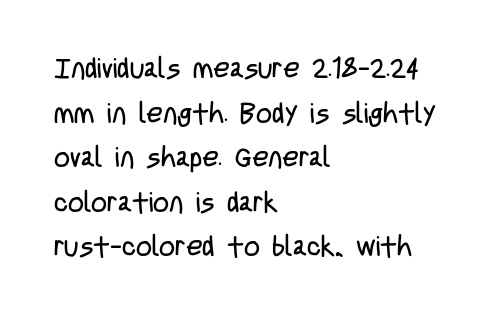
Varying glyph widths throughout — classic text-font behaviour. Serif or sans? Sans — the stroke terminals are bare. The letters sit at their default tracking, neither squeezed nor spread. The words here are not underlined. Evenly set lines give the paragraph a standard silhouette.
